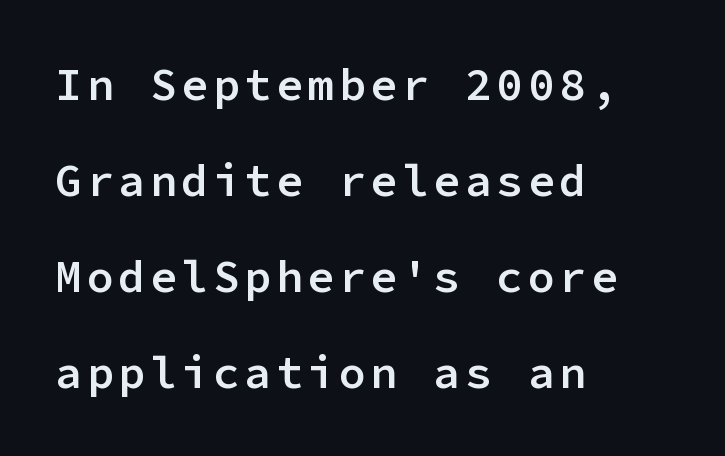
Which margin do the lines hug? The left one — the right edge is uneven. A bit beefed up — I'd call it semibold rather than bold. Typographically, this falls in the sans-serif category. Bare-footed words on every line. Is there much room between lines? Yes — plenty of vertical air separates them. You could count columns in this text — the font is strictly monospaced.
